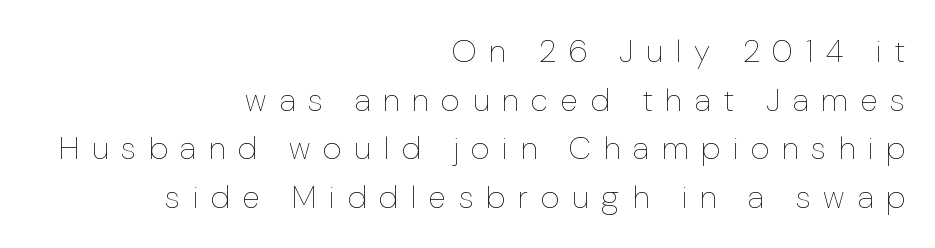
{"italic": "no", "bold": "no", "weight": "thin", "width": "normal", "stroke_contrast": "low", "x_height": "medium", "monospaced": "no", "underline": "no", "align": "right", "line_spacing": "normal", "line_spacing_ratio": 1.52, "letter_spacing": "wide", "letter_spacing_em": 0.4, "glyph_px": 32}
